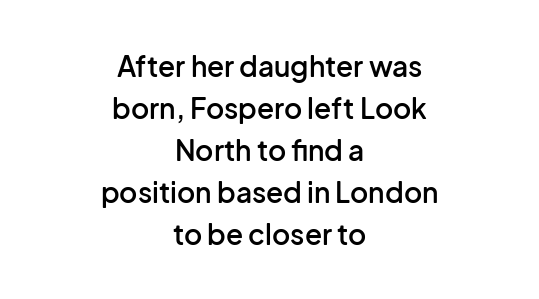
Each word holds together tightly as a unit, with standard inter-letter gaps. Semibold letterforms, between regular and bold. The typesetter chose a symmetrical, centered arrangement here. Rule under the text: the space is simply empty.
